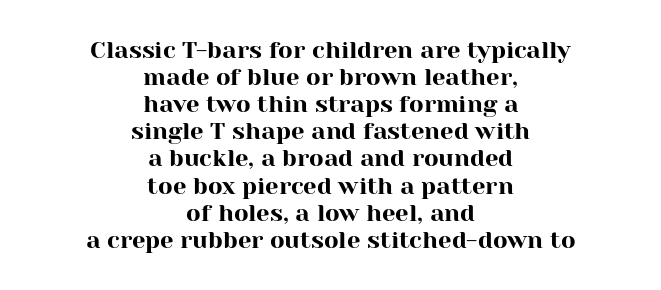
Q: Is the text italic (slanted)? A: No, it is upright.
Q: Is the text underlined? A: No.
Q: How is the paragraph aligned? A: Centered.
Q: Is the spacing between letters normal or unusually wide? A: Normal.
Q: Is the spacing between lines tight, normal or loose? A: Tight.
